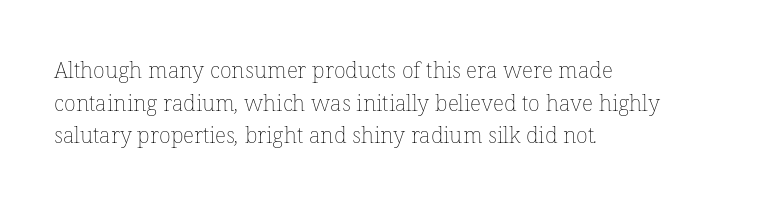
You could call the tracking neutral — neither tight nor loose. Counters stay open thanks to moderate or lighter strokes. Compared with typical paragraphs, the rows here are spaced about the same. Plain, unruled lines of type.
